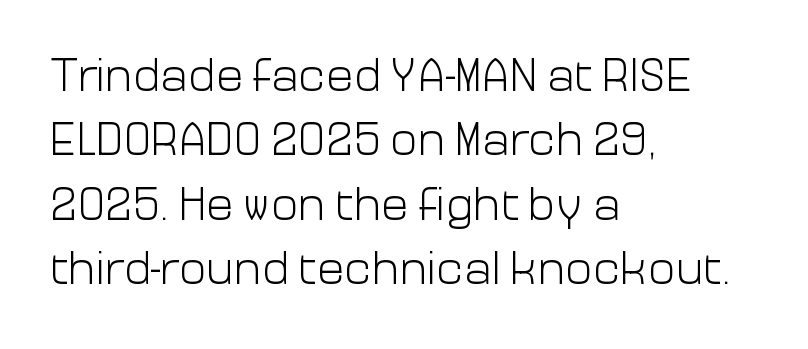
The image shows 46 px light sans-serif type, upright; set left-aligned, normal line spacing (1.4x), normal letter spacing, not underlined; low stroke contrast and a medium x-height.
